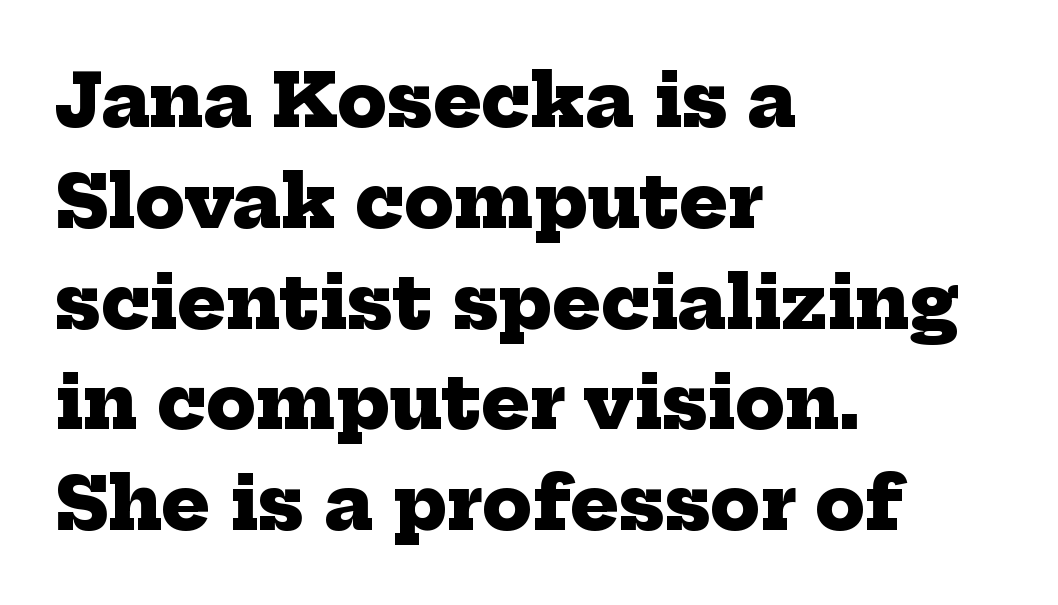
The image shows 72 px heavy serif type; set left-aligned, normal line spacing (1.4x), normal letter spacing, not underlined; low stroke contrast and a medium x-height.
